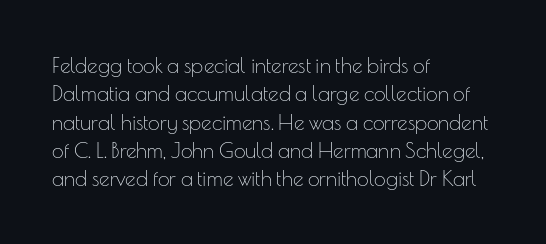
The image shows 21 px text type, upright; set left-aligned, normal line spacing (1.35x), normal letter spacing, not underlined.
